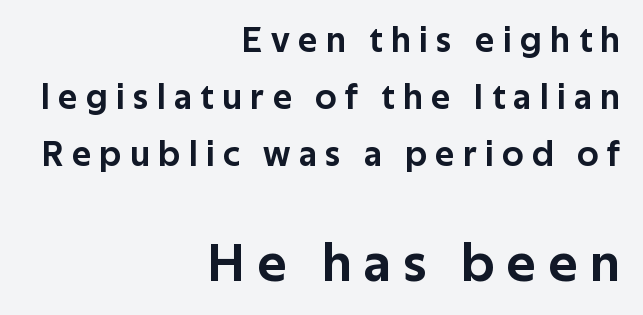
{"serif": "no", "italic": "no", "width": "normal", "stroke_contrast": "low", "x_height": "medium", "monospaced": "no", "underline": "no", "align": "right", "line_spacing": "normal", "line_spacing_ratio": 1.58, "letter_spacing": "wide", "letter_spacing_em": 0.24, "larger_block": "second", "size_ratio": 1.5, "glyph_px": 54}
